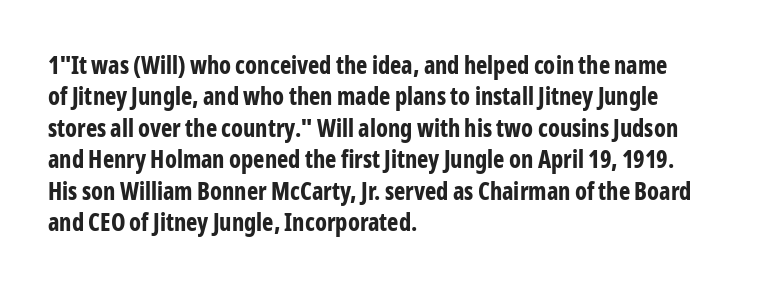
Caption: standard tracking, unaltered. In CSS terms this would be text-align: left. Unlike italic type, these characters show no tilt at all. A dark, heavy texture on the line: the type is bold.
